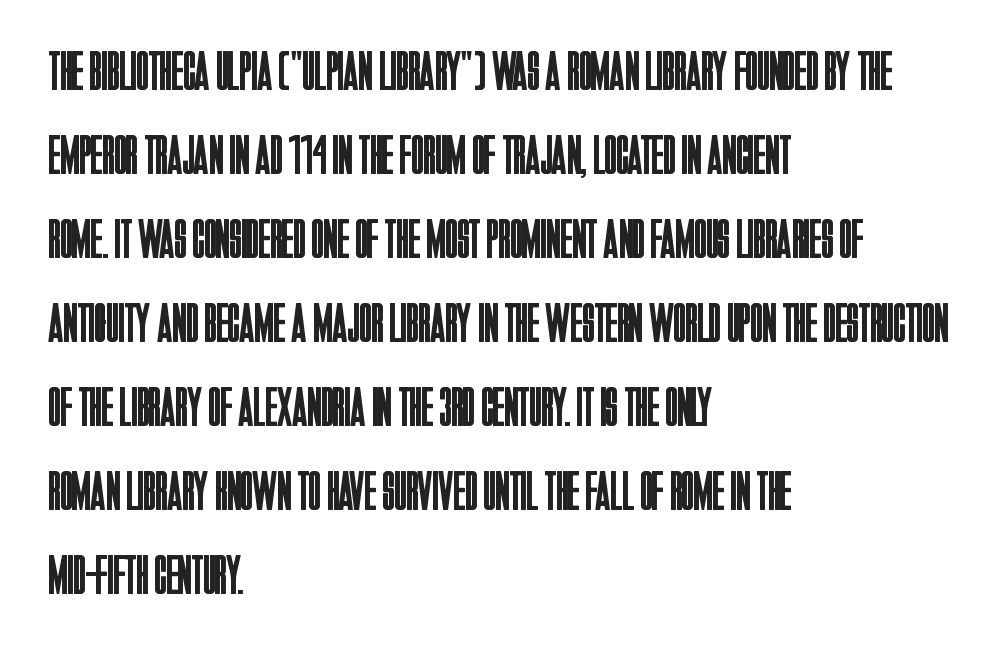
The image shows 56 px regular-weight, condensed sans-serif type, upright; set left-aligned, normal line spacing (1.5x), normal letter spacing, not underlined; low stroke contrast and a large x-height.
